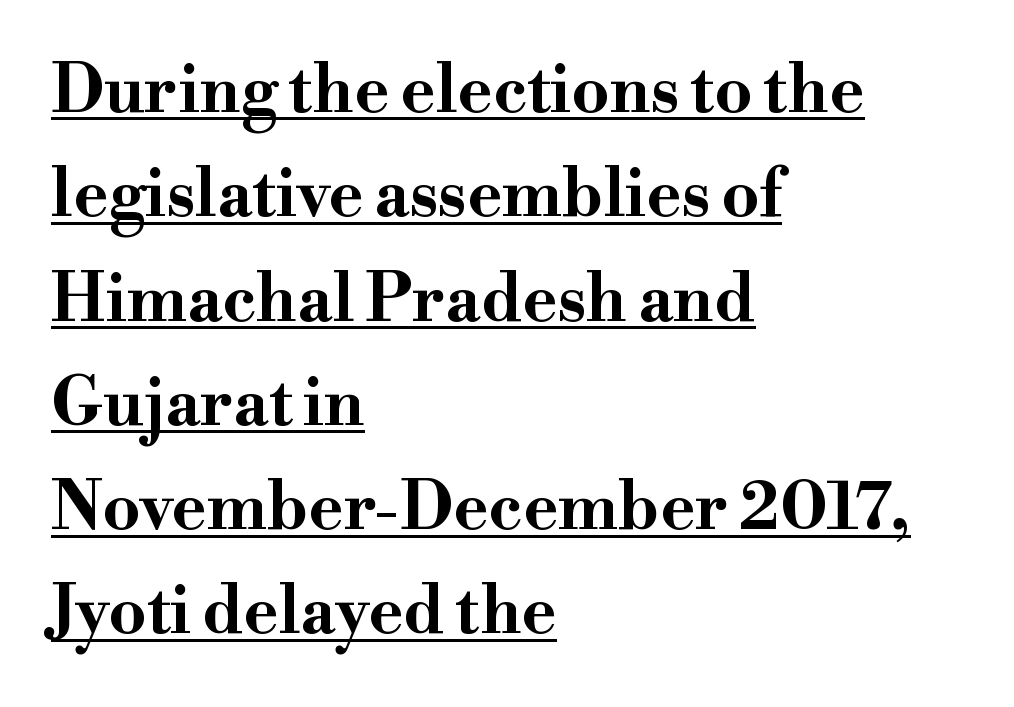
Q: Is the text bold? A: Yes.
Q: Is the text italic (slanted)? A: No, it is upright.
Q: Is the typeface a serif or a sans-serif typeface? A: Serif.
Q: Is the text underlined? A: Yes.
Q: How is the paragraph aligned? A: Left-aligned.
Q: Is the spacing between letters normal or unusually wide? A: Normal.
Q: Is the spacing between lines tight, normal or loose? A: Normal.
Q: Width (condensed, normal, or wide)? A: Wide.
Q: Stroke contrast? A: High.
Q: x-height? A: Small.
Q: Monospaced? A: No.
